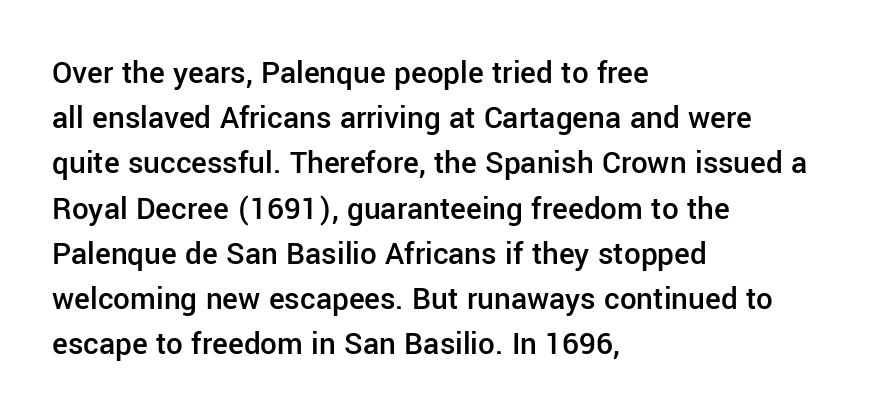
Do the characters align in a grid? No, the font is proportional. The setting favours the left margin, as ordinary paragraphs usually do. Nobody touched the tracking dial on this one. The rendering shows plain stroke endings on the letterforms — a sans-serif design. Every character sits straight up, as roman type does.
